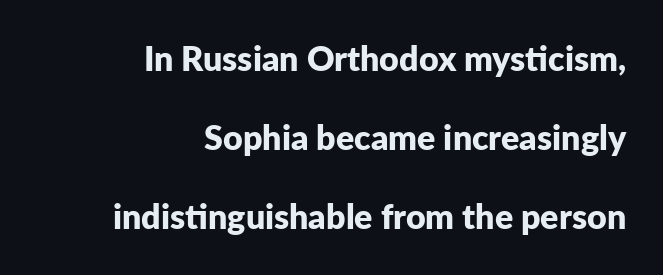
Typesetter's note: full bold, strokes at maximum text heaviness. Airy leading. Is this a sans? Yes — the strokes have no serifs. Check the space under the baseline: it is left empty. This rendering leaves character spacing at its baseline value. When letters stand straight like this, we call the style roman or upright.
